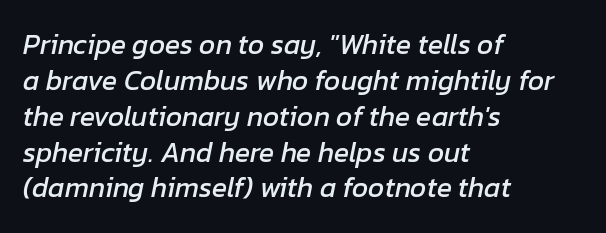
{"italic": "yes", "lean": "right", "slant_degrees": 12, "width": "normal", "stroke_contrast": "low", "x_height": "medium", "monospaced": "no", "underline": "no", "align": "left", "line_spacing": "normal", "line_spacing_ratio": 1.28, "letter_spacing": "normal", "letter_spacing_em": 0.0, "glyph_px": 28}
